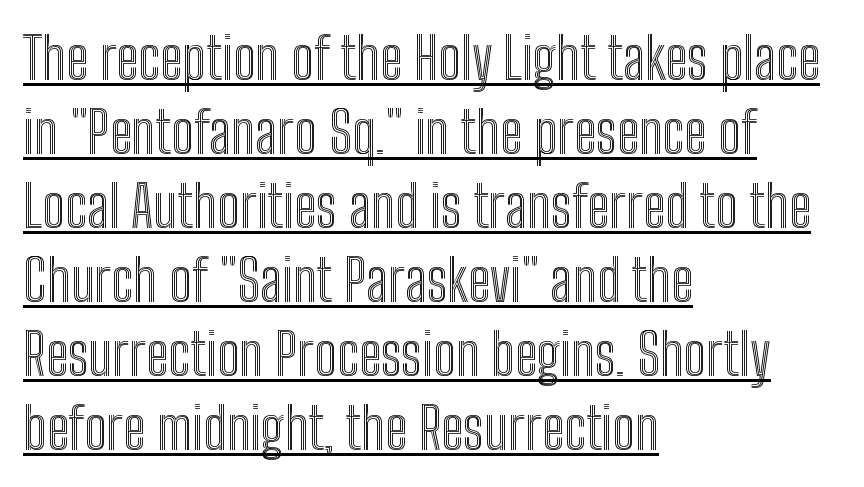
{"italic": "no", "width": "condensed", "x_height": "medium", "monospaced": "no", "underline": "yes", "align": "left", "line_spacing": "normal", "line_spacing_ratio": 1.3, "letter_spacing": "normal", "letter_spacing_em": 0.0, "glyph_px": 57}
